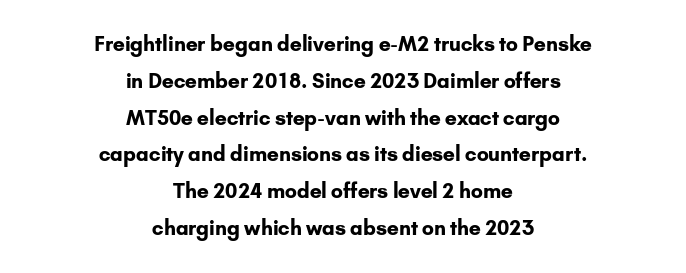
The image shows 20 px bold type, upright; set centered, line spacing 1.84x, normal letter spacing, not underlined.
